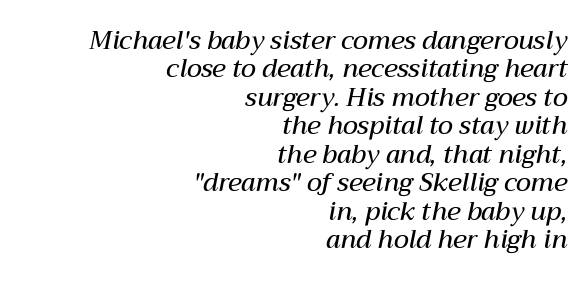
Q: Is the text bold? A: Semi-bold.
Q: Is the text italic (slanted)? A: Yes, it leans right by about 12 degrees.
Q: Is the text underlined? A: No.
Q: How is the paragraph aligned? A: Right-aligned.
Q: Is the spacing between letters normal or unusually wide? A: Normal.
Q: Is the spacing between lines tight, normal or loose? A: Tight.
